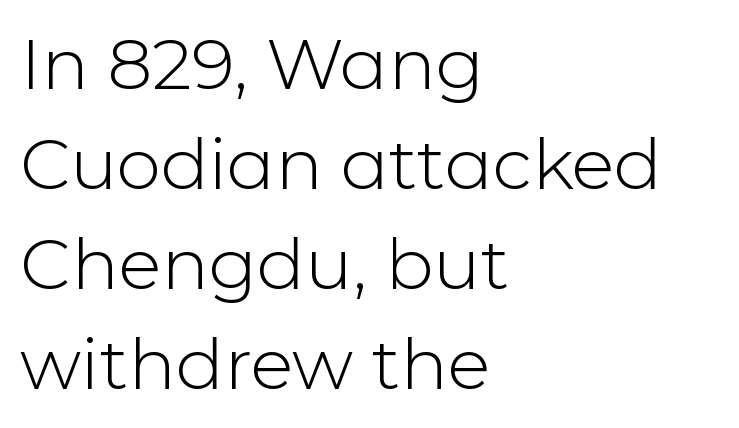
Q: Is the text bold? A: No.
Q: Is the text italic (slanted)? A: No, it is upright.
Q: Is the typeface a serif or a sans-serif typeface? A: Sans-serif.
Q: Is the text underlined? A: No.
Q: How is the paragraph aligned? A: Left-aligned.
Q: Is the spacing between letters normal or unusually wide? A: Normal.
Q: Is the spacing between lines tight, normal or loose? A: Normal.
Q: Width (condensed, normal, or wide)? A: Normal.
Q: Stroke contrast? A: Low.
Q: x-height? A: Medium.
Q: Monospaced? A: No.
